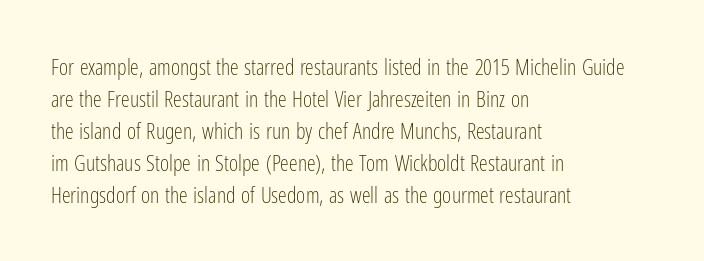
The image shows 22 px text type, upright; set left-aligned, normal line spacing (1.45x), normal letter spacing, not underlined.
